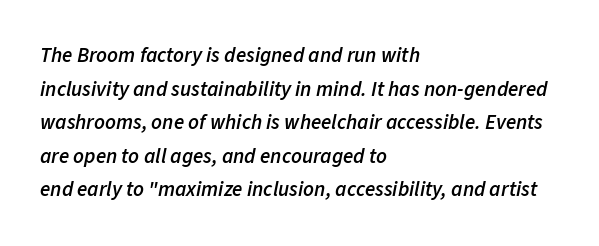
The image shows 21 px text type, italic (leaning right); set left-aligned, normal line spacing (1.6x), normal letter spacing, not underlined.
